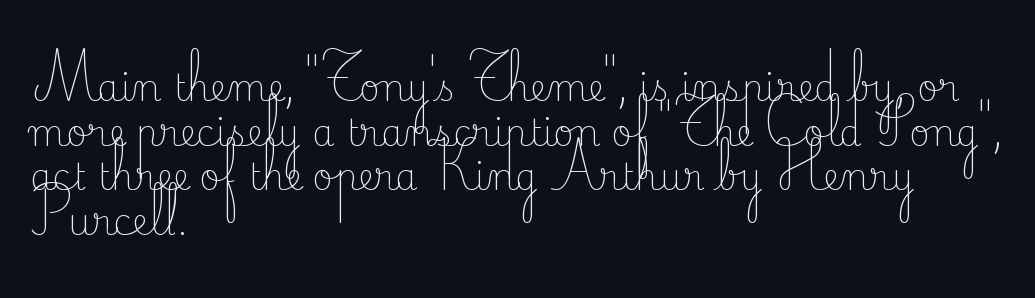
Q: Is the text bold? A: No.
Q: Is the text italic (slanted)? A: No, it is upright.
Q: Is the typeface a serif or a sans-serif typeface? A: Serif.
Q: Is the text underlined? A: No.
Q: How is the paragraph aligned? A: Left-aligned.
Q: Is the spacing between letters normal or unusually wide? A: Normal.
Q: Width (condensed, normal, or wide)? A: Normal.
Q: Stroke contrast? A: Low.
Q: x-height? A: Small.
Q: Monospaced? A: No.
